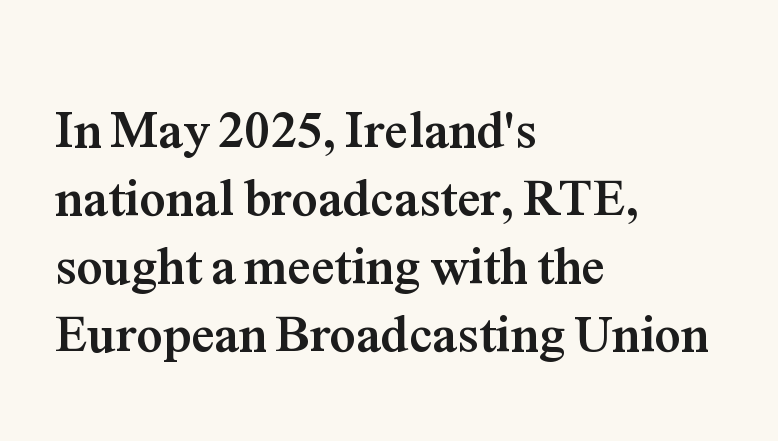
The image shows 52 px semibold serif type, upright; set left-aligned, normal line spacing (1.31x), normal letter spacing, not underlined; medium stroke contrast and a medium x-height.
